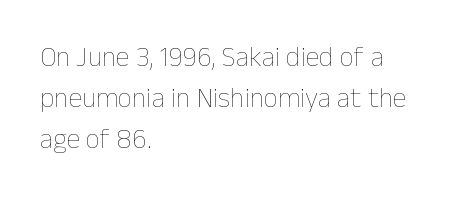
Q: Is the text bold? A: No.
Q: Is the text italic (slanted)? A: No, it is upright.
Q: Is the text underlined? A: No.
Q: How is the paragraph aligned? A: Left-aligned.
Q: Is the spacing between letters normal or unusually wide? A: Normal.
Q: Is the spacing between lines tight, normal or loose? A: Normal.
Q: Width (condensed, normal, or wide)? A: Normal.
Q: Stroke contrast? A: Low.
Q: x-height? A: Medium.
Q: Monospaced? A: No.
